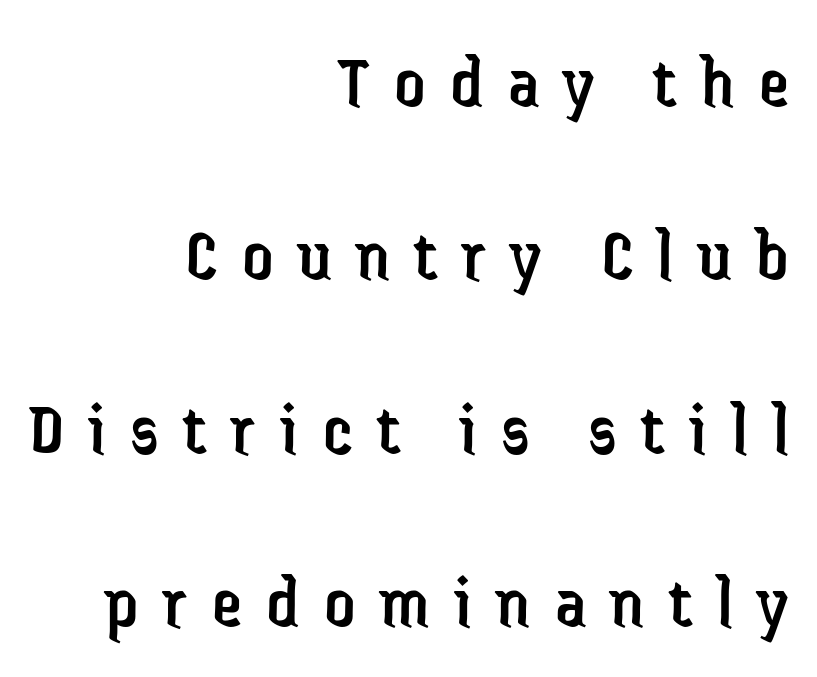
{"serif": "no", "italic": "no", "bold": "no", "weight": "regular", "width": "condensed", "stroke_contrast": "low", "x_height": "medium", "monospaced": "no", "underline": "no", "align": "right", "line_spacing": "loose", "line_spacing_ratio": 2.28, "letter_spacing": "wide", "letter_spacing_em": 0.32, "glyph_px": 76}
